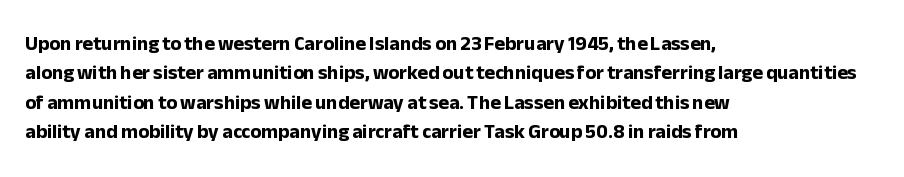
{"italic": "no", "bold": "yes", "underline": "no", "align": "left", "line_spacing": "normal", "line_spacing_ratio": 1.47, "letter_spacing": "normal", "letter_spacing_em": 0.0, "glyph_px": 20}
